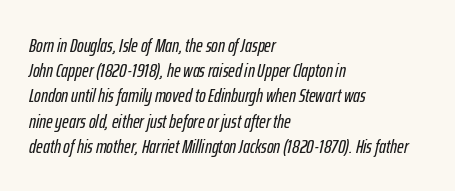
The image shows 20 px text type, italic (leaning right); set left-aligned, normal line spacing (1.26x), normal letter spacing, not underlined.
